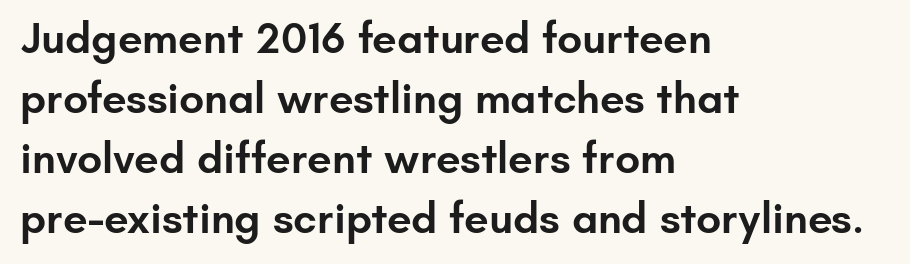
Q: Is the text bold? A: Semi-bold.
Q: Is the text italic (slanted)? A: No, it is upright.
Q: Is the typeface a serif or a sans-serif typeface? A: Sans-serif.
Q: Is the text underlined? A: No.
Q: How is the paragraph aligned? A: Left-aligned.
Q: Is the spacing between letters normal or unusually wide? A: Normal.
Q: Is the spacing between lines tight, normal or loose? A: Normal.
Q: Width (condensed, normal, or wide)? A: Normal.
Q: Stroke contrast? A: Low.
Q: x-height? A: Small.
Q: Monospaced? A: No.
